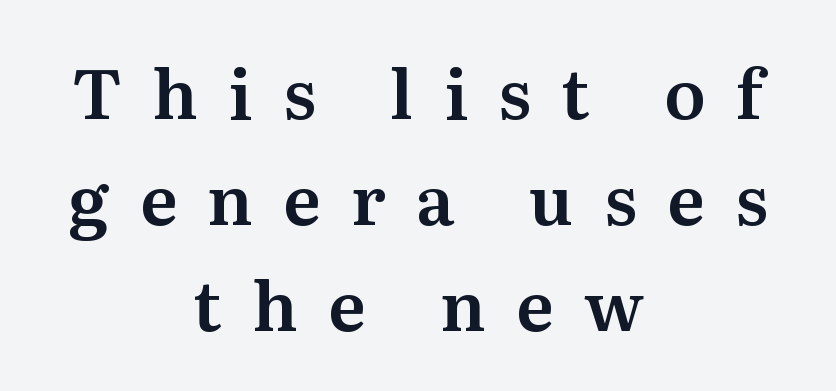
Line spacing here is normal. The passage is arranged like a title page — every line centered. The letterforms stand isolated, each surrounded by extra space. Think of a printed novel: that variable character pitch is what you see here. Notice how the stems are strictly vertical — no italics here. The string is rendered with underlining switched off.
